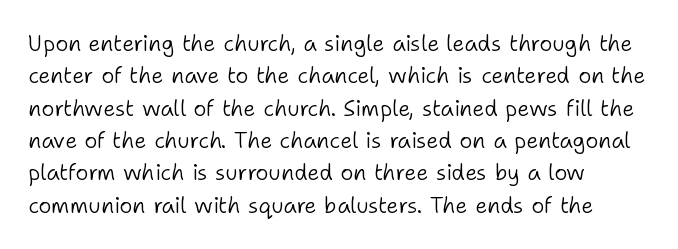
Q: Is the text bold? A: No.
Q: Is the text italic (slanted)? A: No, it is upright.
Q: Is the text underlined? A: No.
Q: How is the paragraph aligned? A: Left-aligned.
Q: Is the spacing between letters normal or unusually wide? A: Normal.
Q: Is the spacing between lines tight, normal or loose? A: Normal.
